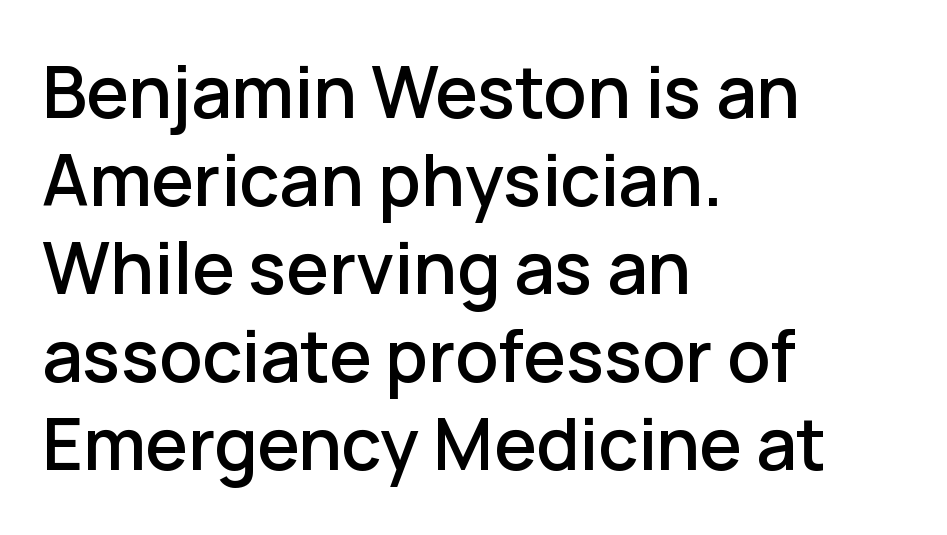
Q: Is the text italic (slanted)? A: No, it is upright.
Q: Is the typeface a serif or a sans-serif typeface? A: Sans-serif.
Q: Is the text underlined? A: No.
Q: How is the paragraph aligned? A: Left-aligned.
Q: Is the spacing between letters normal or unusually wide? A: Normal.
Q: Width (condensed, normal, or wide)? A: Normal.
Q: Stroke contrast? A: Low.
Q: x-height? A: Medium.
Q: Monospaced? A: No.
